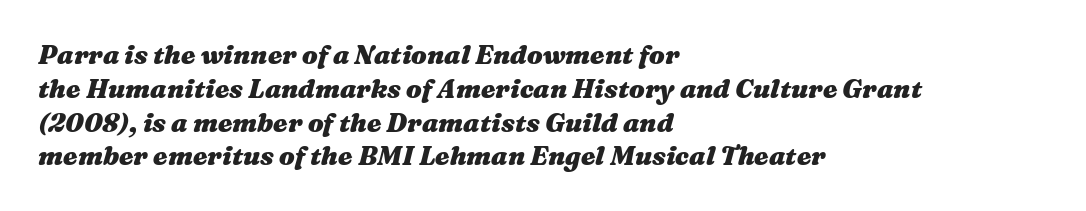
Short note: letters normally spaced. Caption: bold face, heavy strokes. The rendering uses a moderate line-height, typical for paragraphs. It's the slanting kind of type. Compared with a centered layout, this one pins lines to the left instead. The foot of each line stays bare and open.
